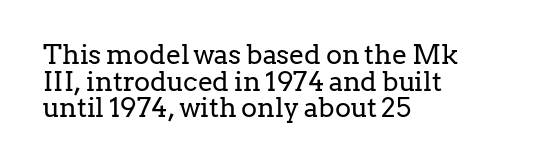
Tracking here is standard; glyphs follow each other at the usual distance. Does the copy run flush right? No — it runs flush left. In terms of posture, this sample is upright. Summary of vertical rhythm: compact, with narrow interline spacing. The weight tops out at a normal text grade. The foot of each line stays bare and open.
